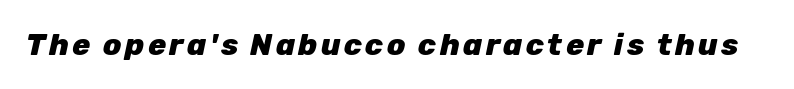
{"italic": "yes", "lean": "right", "slant_degrees": 12, "bold": "yes", "weight": "heavy", "width": "normal", "stroke_contrast": "low", "x_height": "medium", "monospaced": "no", "underline": "no", "glyph_px": 30}
